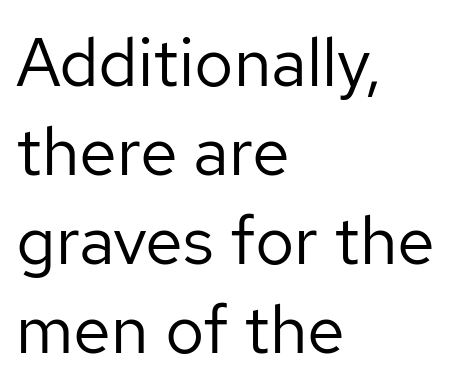
The image shows 68 px regular-weight sans-serif type, upright; set left-aligned, normal line spacing (1.31x), normal letter spacing, not underlined; low stroke contrast and a medium x-height.
